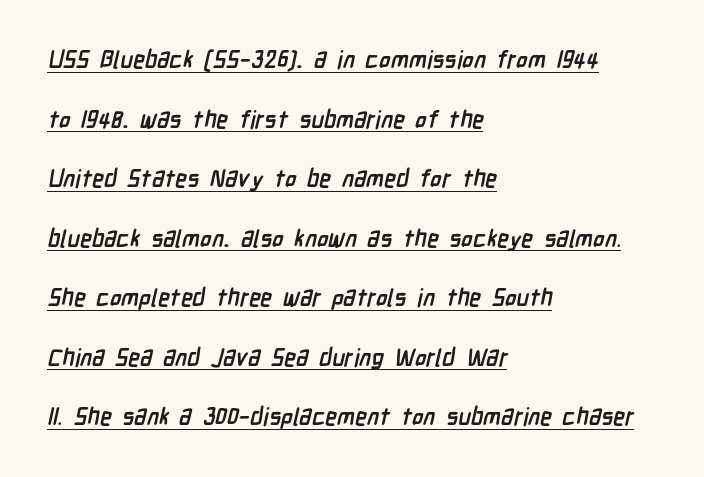
Weight: bold. A continuous stroke trails under the words, as in a hyperlink. Honestly, the rows look like they've been pulled way apart. The type is set solid horizontally, with unmodified tracking.
